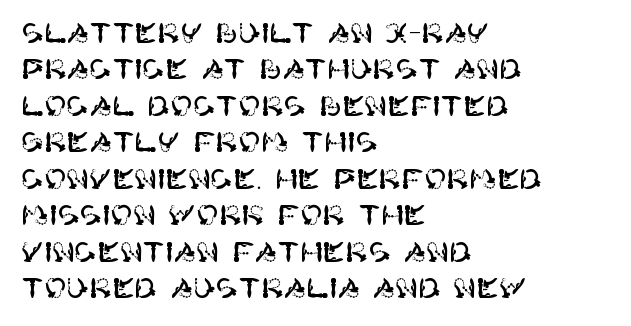
Q: Is the text italic (slanted)? A: No, it is upright.
Q: Is the text underlined? A: No.
Q: How is the paragraph aligned? A: Left-aligned.
Q: Is the spacing between letters normal or unusually wide? A: Normal.
Q: Is the spacing between lines tight, normal or loose? A: Normal.
